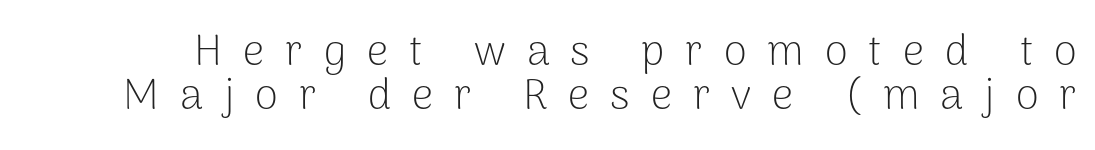
Each new line begins almost immediately beneath the previous one. Note the varied advance widths — an 'i' is clearly narrower than an 'm'. Clear beneath every line of the passage. Ascenders rise straight up at ninety degrees. Unbolded letterforms with no extra heft. Look at the bottom of the vertical strokes: they stop flat, with no serifs.
